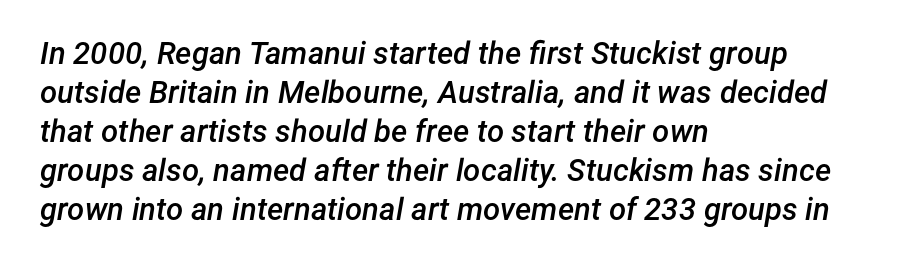
Q: Is the text bold? A: Semi-bold.
Q: Is the text italic (slanted)? A: Yes, it leans right by about 12 degrees.
Q: Is the text underlined? A: No.
Q: How is the paragraph aligned? A: Left-aligned.
Q: Is the spacing between letters normal or unusually wide? A: Normal.
Q: Is the spacing between lines tight, normal or loose? A: Normal.
Q: Width (condensed, normal, or wide)? A: Normal.
Q: Stroke contrast? A: Low.
Q: x-height? A: Medium.
Q: Monospaced? A: No.
